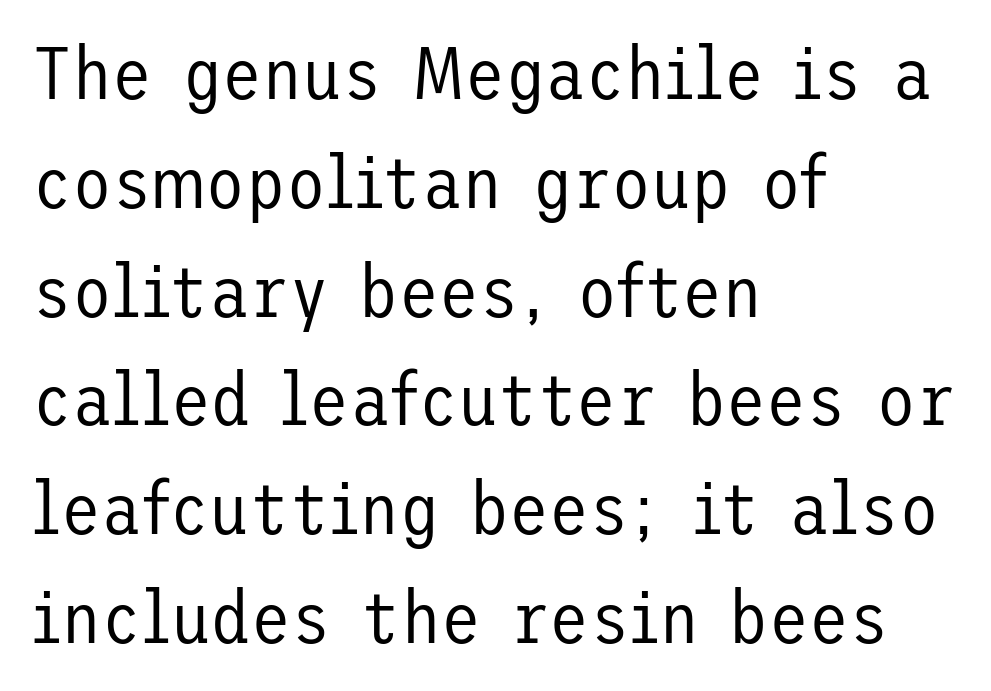
Q: Is the text bold? A: No.
Q: Is the text italic (slanted)? A: No, it is upright.
Q: Is the typeface a serif or a sans-serif typeface? A: Sans-serif.
Q: Is the text underlined? A: No.
Q: How is the paragraph aligned? A: Left-aligned.
Q: Is the spacing between letters normal or unusually wide? A: Normal.
Q: Is the spacing between lines tight, normal or loose? A: Normal.
Q: Width (condensed, normal, or wide)? A: Normal.
Q: Stroke contrast? A: Low.
Q: x-height? A: Medium.
